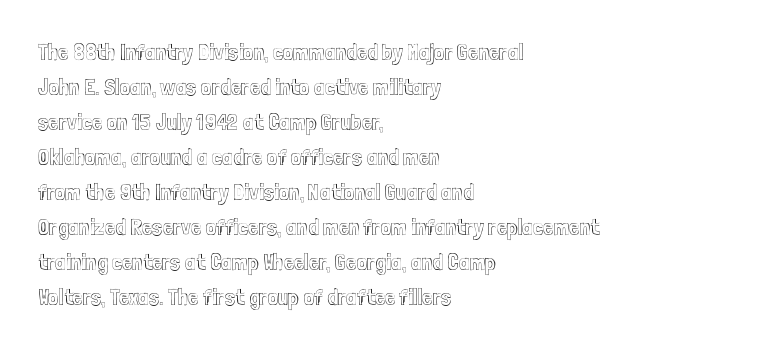
{"italic": "no", "underline": "no", "align": "left", "line_spacing": "normal", "line_spacing_ratio": 1.52, "letter_spacing": "normal", "letter_spacing_em": 0.0, "glyph_px": 23}
